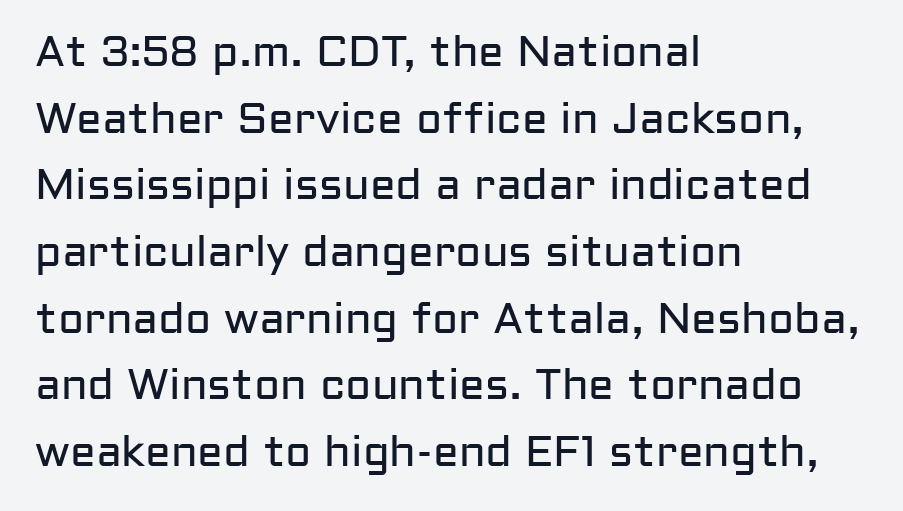
Q: Is the text bold? A: No.
Q: Is the text italic (slanted)? A: No, it is upright.
Q: Is the typeface a serif or a sans-serif typeface? A: Sans-serif.
Q: Is the text underlined? A: No.
Q: How is the paragraph aligned? A: Left-aligned.
Q: Is the spacing between letters normal or unusually wide? A: Normal.
Q: Is the spacing between lines tight, normal or loose? A: Normal.
Q: Width (condensed, normal, or wide)? A: Normal.
Q: Stroke contrast? A: Low.
Q: x-height? A: Medium.
Q: Monospaced? A: No.
